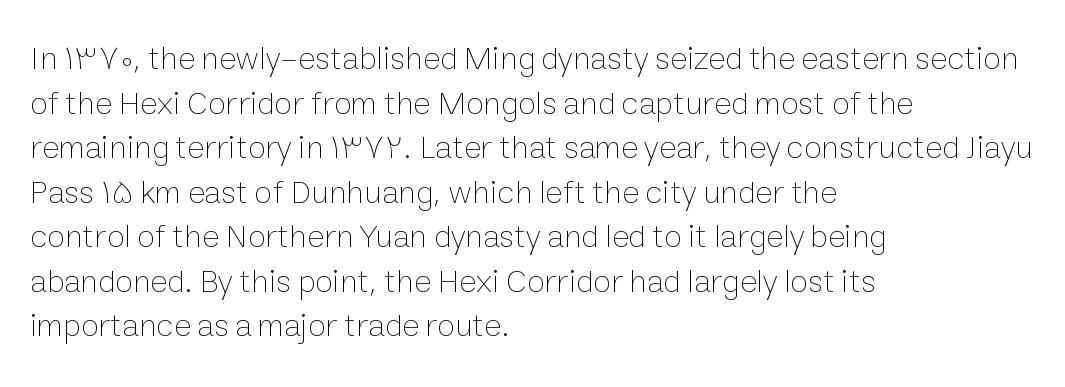
These glyphs show unthickened strokes, regular width or finer. Posture: upright roman. Which margin do the lines hug? The left one — the right edge is uneven. Each letter keeps its own natural width here, so spacing adapts to shape. This sample keeps an unexceptional amount of space between lines. The space beneath each line is pristine and unruled.
